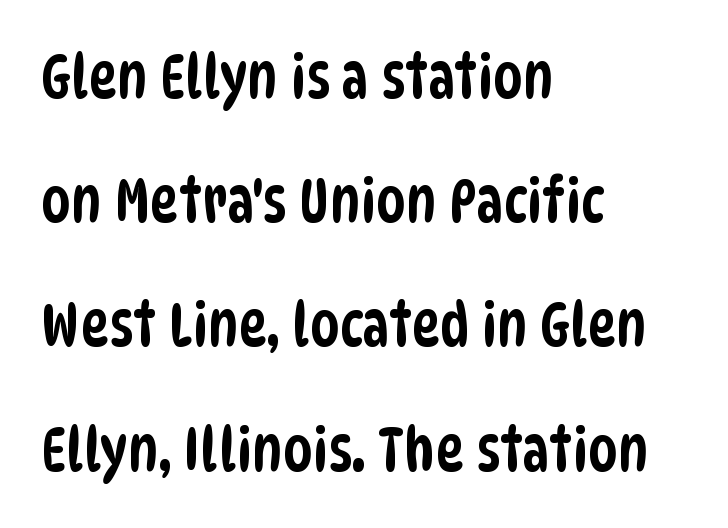
The image shows 60 px condensed sans-serif type; set left-aligned, loose line spacing (2.07x), normal letter spacing, not underlined; low stroke contrast and a large x-height.
